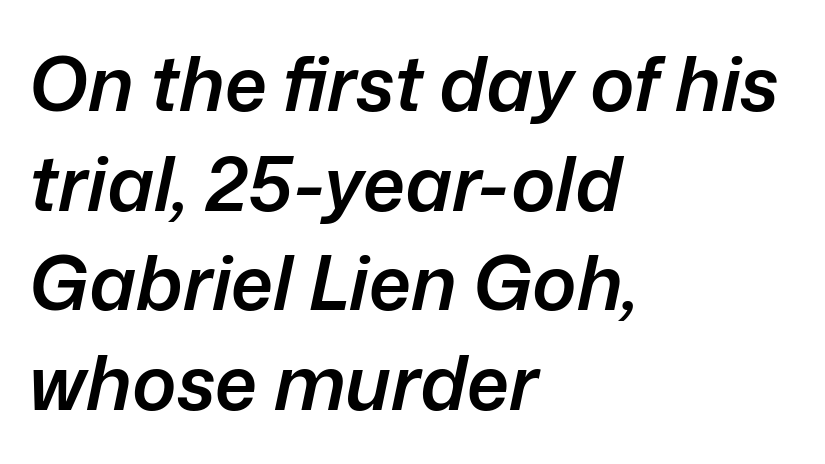
Q: Is the text bold? A: Semi-bold.
Q: Is the text italic (slanted)? A: Yes, it leans right by about 12 degrees.
Q: Is the text underlined? A: No.
Q: How is the paragraph aligned? A: Left-aligned.
Q: Is the spacing between letters normal or unusually wide? A: Normal.
Q: Is the spacing between lines tight, normal or loose? A: Normal.
Q: Width (condensed, normal, or wide)? A: Normal.
Q: Stroke contrast? A: Low.
Q: x-height? A: Medium.
Q: Monospaced? A: No.
